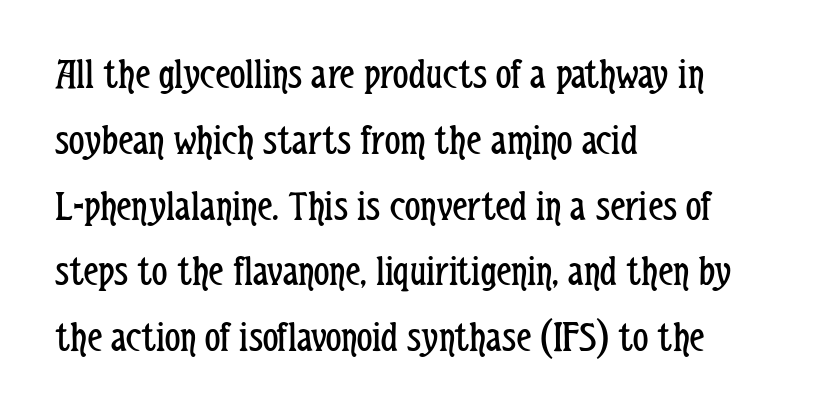
The image shows 43 px regular-weight, condensed sans-serif type, upright; set left-aligned, normal line spacing (1.53x), normal letter spacing, not underlined; low stroke contrast and a medium x-height.
